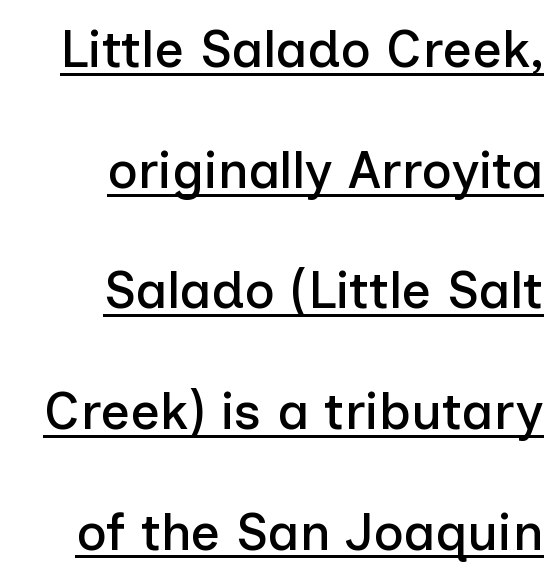
The image shows 52 px sans-serif type, upright; set right-aligned, loose line spacing (2.32x), normal letter spacing, underlined; low stroke contrast and a medium x-height.
